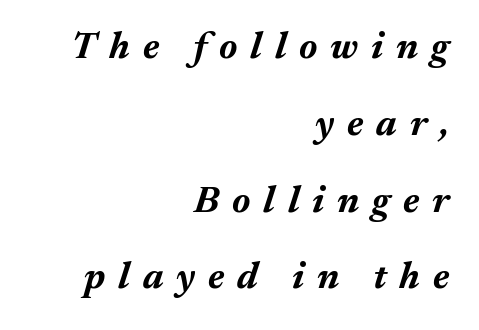
{"italic": "yes", "lean": "right", "slant_degrees": 17, "bold": "yes", "weight": "bold", "width": "normal", "stroke_contrast": "medium", "x_height": "medium", "monospaced": "no", "underline": "no", "align": "right", "line_spacing": "loose", "line_spacing_ratio": 2.02, "letter_spacing": "wide", "letter_spacing_em": 0.34, "glyph_px": 38}
